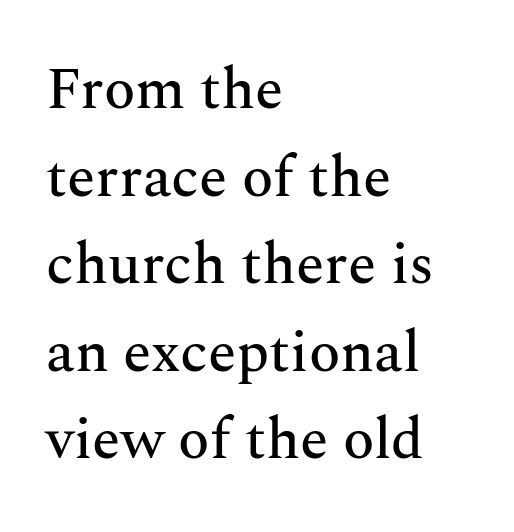
The image shows 58 px serif type, upright; set left-aligned, normal line spacing (1.51x), normal letter spacing, not underlined; medium stroke contrast and a medium x-height.
